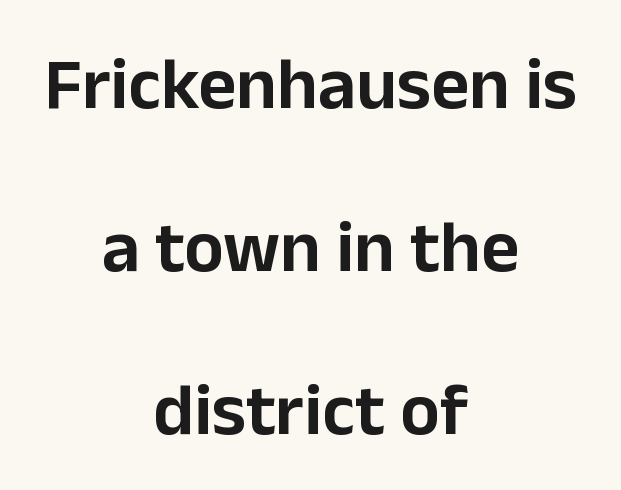
{"serif": "no", "italic": "no", "width": "normal", "stroke_contrast": "low", "x_height": "medium", "monospaced": "no", "underline": "no", "align": "center", "line_spacing": "loose", "line_spacing_ratio": 2.2, "letter_spacing": "normal", "letter_spacing_em": 0.0, "glyph_px": 74}
